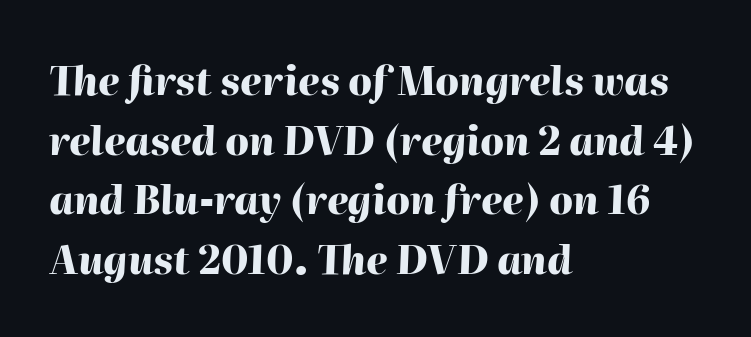
{"italic": "yes", "lean": "right", "slant_degrees": 2, "bold": "yes", "weight": "heavy", "width": "normal", "stroke_contrast": "high", "x_height": "medium", "monospaced": "no", "underline": "no", "align": "left", "line_spacing": "normal", "line_spacing_ratio": 1.53, "letter_spacing": "normal", "letter_spacing_em": 0.0, "glyph_px": 39}
